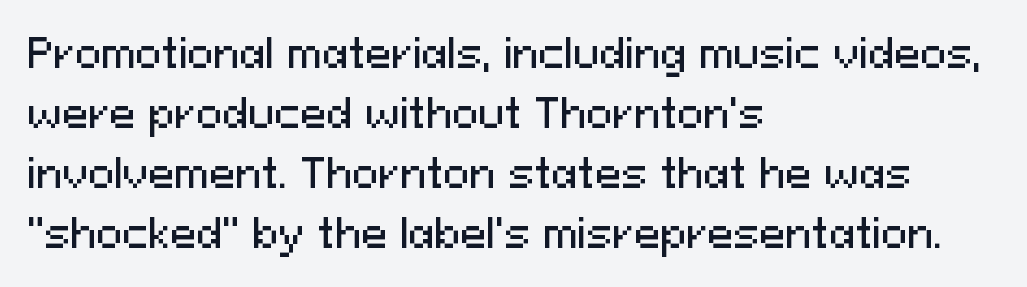
I'd call this a sans setting — the letters go barefoot. Rows of type keep a routine distance in the vertical direction. Horizontally, the lines are justified to the leading edge only. Varying glyph widths throughout — classic text-font behaviour. This is roman type, the default non-slanted kind.
